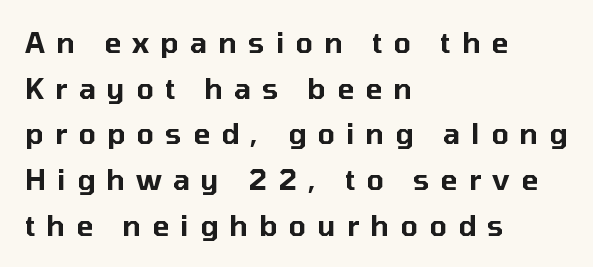
The image shows 28 px sans-serif type, upright; set left-aligned, normal line spacing (1.63x), unusually wide letter spacing (+0.4 em), not underlined; low stroke contrast and a medium x-height.
